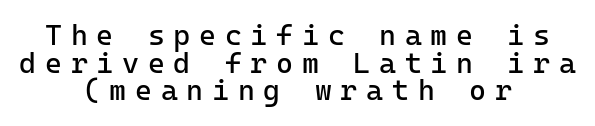
The image shows 29 px regular-weight sans-serif type, upright, monospaced; set centered, tight line spacing (0.95x), unusually wide letter spacing (+0.3 em), not underlined; low stroke contrast and a medium x-height.
